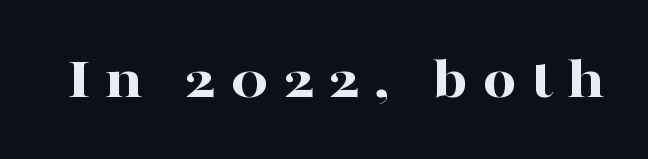
{"serif": "yes", "italic": "no", "bold": "yes", "weight": "bold", "width": "wide", "stroke_contrast": "high", "x_height": "medium", "monospaced": "no", "underline": "no", "letter_spacing": "wide", "letter_spacing_em": 0.24, "glyph_px": 60}
